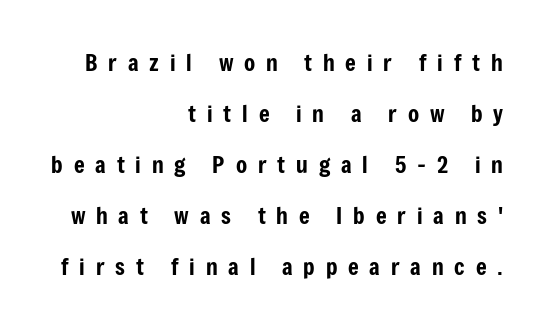
The image shows 23 px text type, upright; set right-aligned, loose line spacing (2.22x), unusually wide letter spacing (+0.47 em), not underlined.
